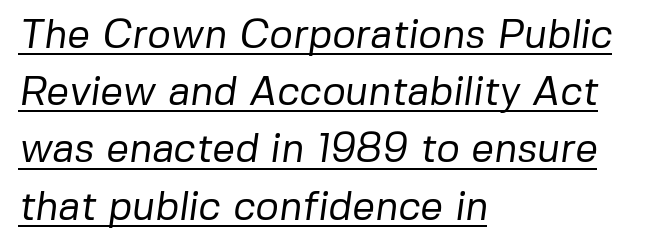
{"serif": "no", "bold": "no", "weight": "regular", "width": "normal", "stroke_contrast": "low", "x_height": "medium", "monospaced": "no", "underline": "yes", "align": "left", "line_spacing": "normal", "line_spacing_ratio": 1.43, "letter_spacing": "normal", "letter_spacing_em": 0.0, "glyph_px": 40}
